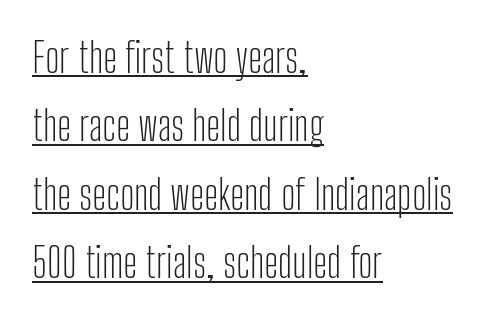
{"serif": "no", "italic": "no", "bold": "no", "weight": "light", "width": "condensed", "stroke_contrast": "low", "x_height": "medium", "monospaced": "no", "underline": "yes", "align": "left", "line_spacing": "normal", "line_spacing_ratio": 1.67, "letter_spacing": "normal", "letter_spacing_em": 0.0, "glyph_px": 41}
